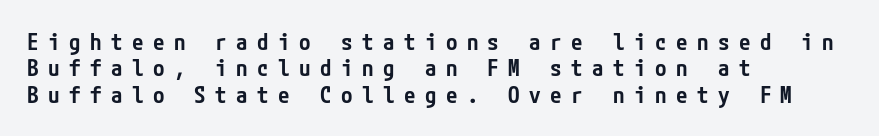
The image shows 23 px text type, upright; set left-aligned, tight line spacing (1.15x), unusually wide letter spacing (+0.41 em), not underlined.
